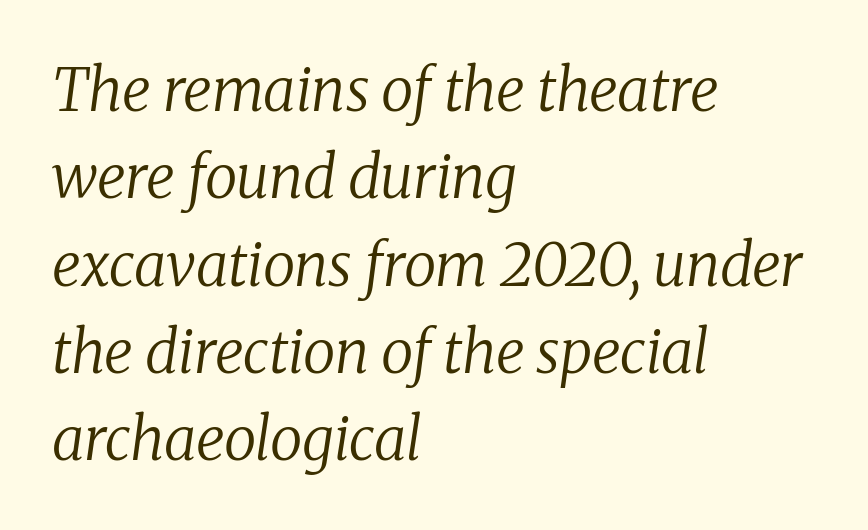
The letters advance in unequal steps, a hallmark of proportional type. Posture: slanted. Unbolded letterforms with no extra heft. Does the type have serifs? Yes, each stem ends in a small foot.
